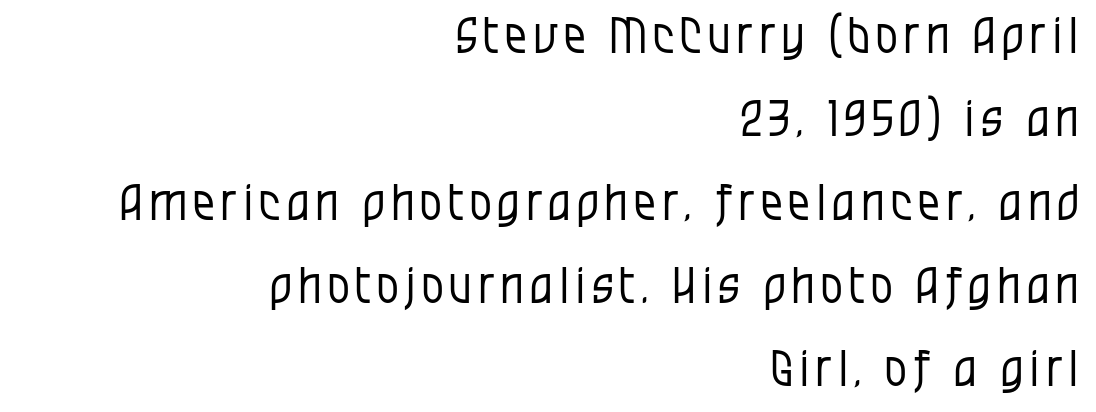
The block of text has a typical density, with ordinary space between rows. Unlike italic type, these characters show no tilt at all. The letters advance in unequal steps, a hallmark of proportional type. Weight class: somewhere from thin through regular.
